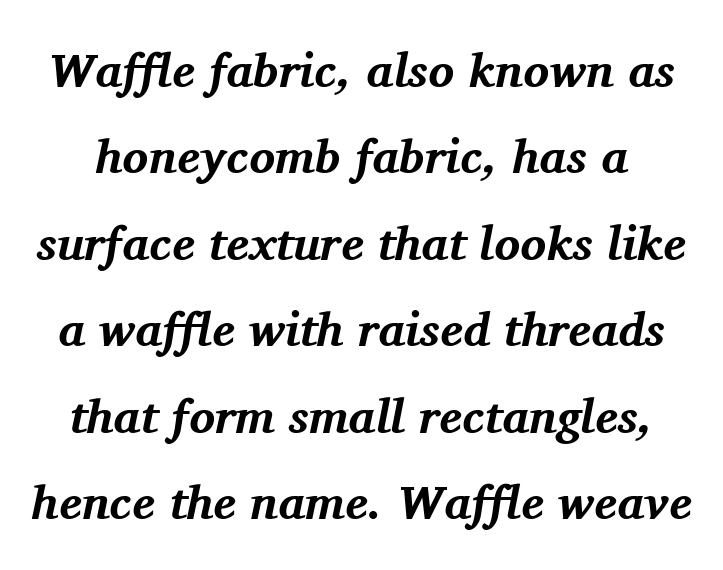
Q: Is the text bold? A: Yes.
Q: Is the text italic (slanted)? A: Yes, it leans right by about 11 degrees.
Q: Is the typeface a serif or a sans-serif typeface? A: Serif.
Q: Is the text underlined? A: No.
Q: Is the spacing between letters normal or unusually wide? A: Normal.
Q: Width (condensed, normal, or wide)? A: Normal.
Q: Stroke contrast? A: Medium.
Q: x-height? A: Medium.
Q: Monospaced? A: No.
